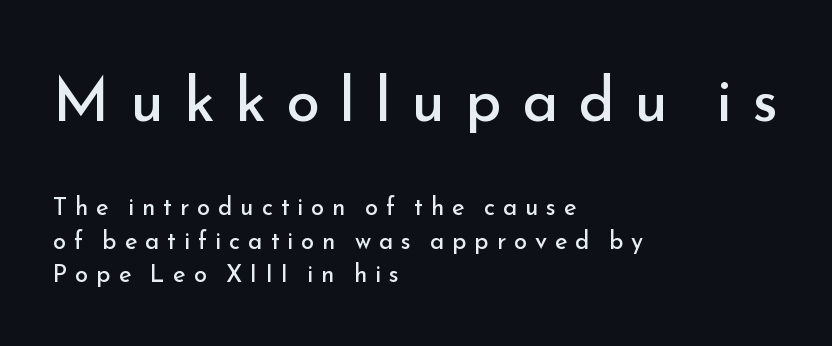
{"serif": "no", "italic": "no", "bold": "no", "weight": "regular", "width": "normal", "stroke_contrast": "low", "x_height": "small", "monospaced": "no", "underline": "no", "align": "left", "line_spacing": "normal", "line_spacing_ratio": 1.41, "letter_spacing": "wide", "letter_spacing_em": 0.33, "larger_block": "first", "size_ratio": 2.54, "glyph_px": 61}
